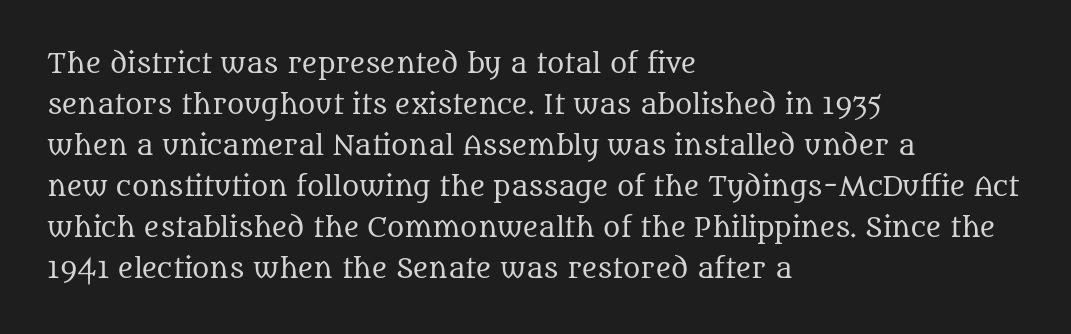
{"italic": "no", "bold": "no", "underline": "no", "align": "left", "line_spacing": "normal", "line_spacing_ratio": 1.58, "letter_spacing": "normal", "letter_spacing_em": 0.0, "glyph_px": 26}
